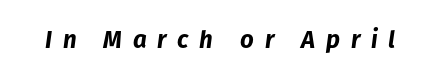
This is heavy type, rendered in bold. The foot of each line stays bare and open. The letters are slanted; this is an italic face. The line texture is sparse and dotted thanks to wide tracking.
